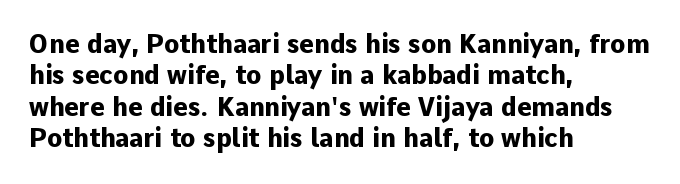
Q: Is the text bold? A: Yes.
Q: Is the text italic (slanted)? A: No, it is upright.
Q: Is the text underlined? A: No.
Q: How is the paragraph aligned? A: Left-aligned.
Q: Is the spacing between letters normal or unusually wide? A: Normal.
Q: Is the spacing between lines tight, normal or loose? A: Normal.
